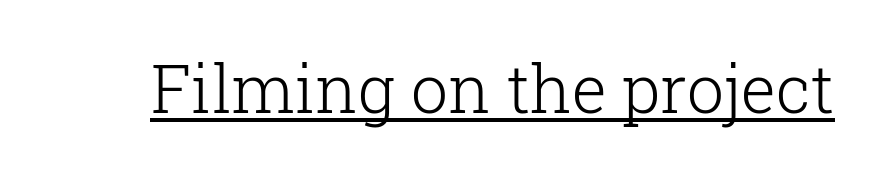
Observe the ordinary spacing: letters are neighbours, not strangers. Quick note: underline on. The letterforms sit at book weight or below. Does the type have serifs? Yes, each stem ends in a small foot. The axis of the letterforms is exactly vertical.
